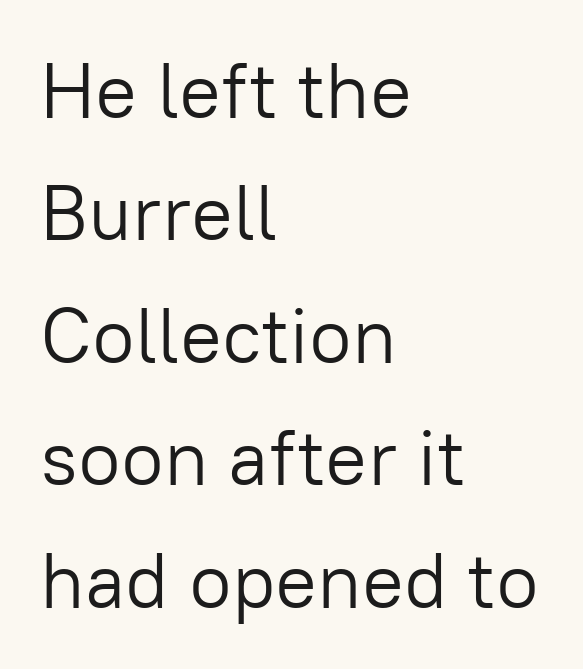
{"serif": "no", "italic": "no", "bold": "no", "weight": "light", "width": "normal", "stroke_contrast": "low", "x_height": "medium", "monospaced": "no", "underline": "no", "align": "left", "line_spacing": "normal", "line_spacing_ratio": 1.57, "letter_spacing": "normal", "letter_spacing_em": 0.0, "glyph_px": 78}
